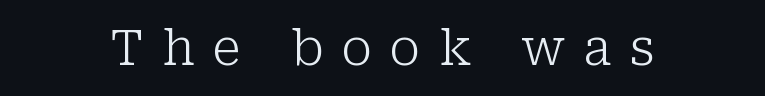
Tall strokes in this sample are plumb rather than angled. Varying glyph widths throughout — classic text-font behaviour. The letters are spread apart with noticeably loose tracking. The typesetter chose a symmetrical, centered arrangement here. What kind of face is this? One with serifs.
